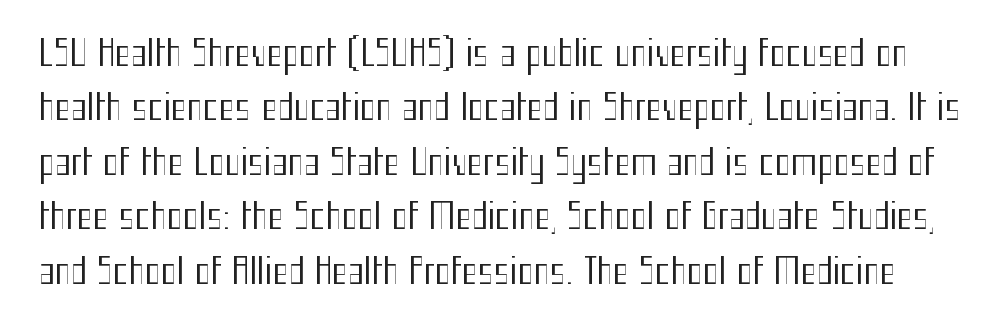
Q: Is the text bold? A: No.
Q: Is the text italic (slanted)? A: No, it is upright.
Q: Is the typeface a serif or a sans-serif typeface? A: Sans-serif.
Q: Is the text underlined? A: No.
Q: Is the spacing between letters normal or unusually wide? A: Normal.
Q: Is the spacing between lines tight, normal or loose? A: Normal.
Q: Width (condensed, normal, or wide)? A: Condensed.
Q: Stroke contrast? A: Medium.
Q: x-height? A: Medium.
Q: Monospaced? A: No.
